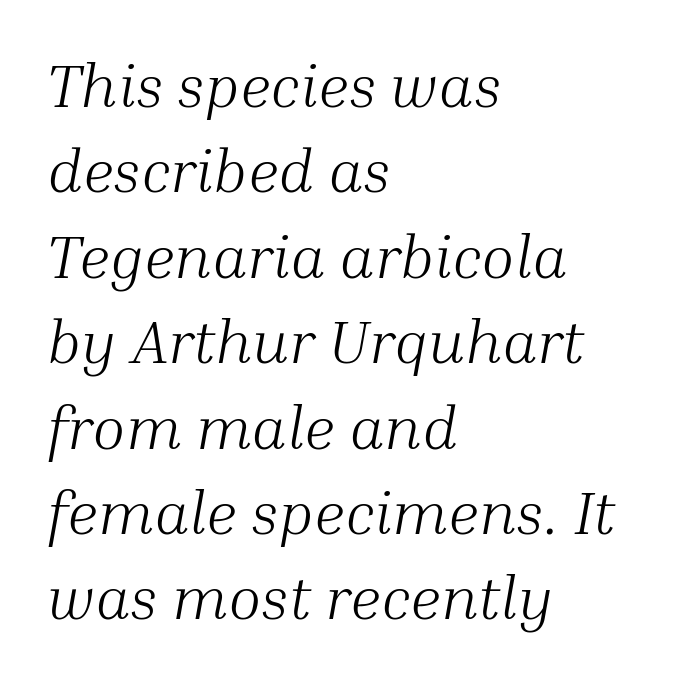
Is this a sans? No — the strokes have serifs. The face used here is rendered with its standard letterfit. It's the slanting kind of type. Alignment: flush left. Leading: standard. Varying glyph widths throughout — classic text-font behaviour.
